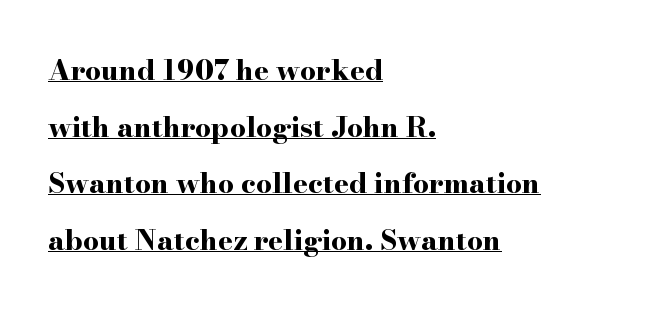
Baseline-to-baseline distance is far greater than the letter height. The specimen includes a rule beneath the text block's lines. What kind of face is this? One with serifs. Typesetter's note: full bold, strokes at maximum text heaviness.
